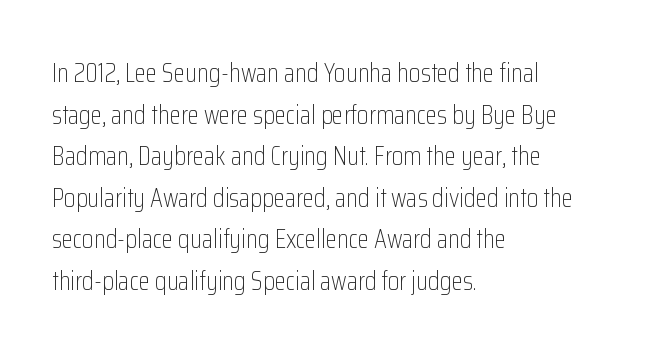
Q: Is the text bold? A: No.
Q: Is the text italic (slanted)? A: No, it is upright.
Q: Is the text underlined? A: No.
Q: How is the paragraph aligned? A: Left-aligned.
Q: Is the spacing between letters normal or unusually wide? A: Normal.
Q: Is the spacing between lines tight, normal or loose? A: Normal.
